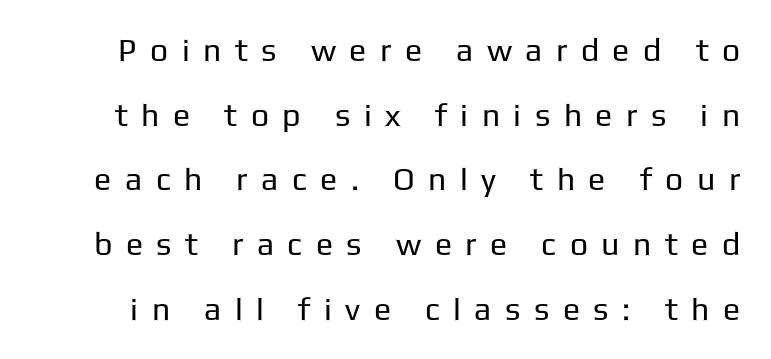
Q: Is the text bold? A: No.
Q: Is the text italic (slanted)? A: No, it is upright.
Q: Is the typeface a serif or a sans-serif typeface? A: Sans-serif.
Q: Is the text underlined? A: No.
Q: Is the spacing between letters normal or unusually wide? A: Unusually wide.
Q: Is the spacing between lines tight, normal or loose? A: Loose.
Q: Width (condensed, normal, or wide)? A: Normal.
Q: Stroke contrast? A: Low.
Q: x-height? A: Medium.
Q: Monospaced? A: No.
